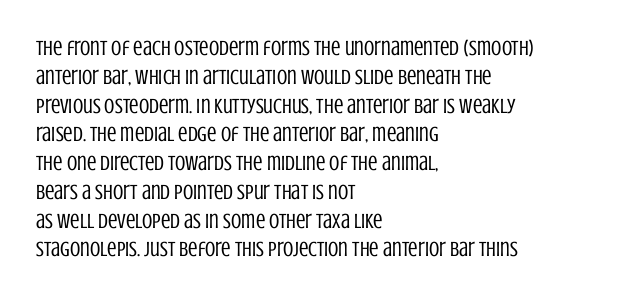
Each new line begins a customary step beneath the previous one. Stems here are at most as thick as an everyday book face. Words appear dense and cohesive because spacing is normal. Descenders hang freely into open space. The axis of the letterforms is exactly vertical.
